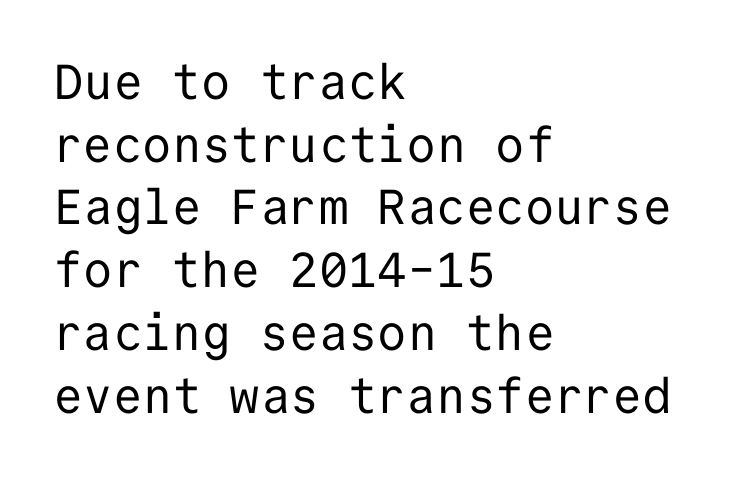
{"serif": "no", "italic": "no", "bold": "no", "weight": "regular", "width": "normal", "stroke_contrast": "low", "x_height": "medium", "monospaced": "yes", "underline": "no", "align": "left", "line_spacing": "normal", "line_spacing_ratio": 1.28, "letter_spacing": "normal", "letter_spacing_em": 0.0, "glyph_px": 49}
